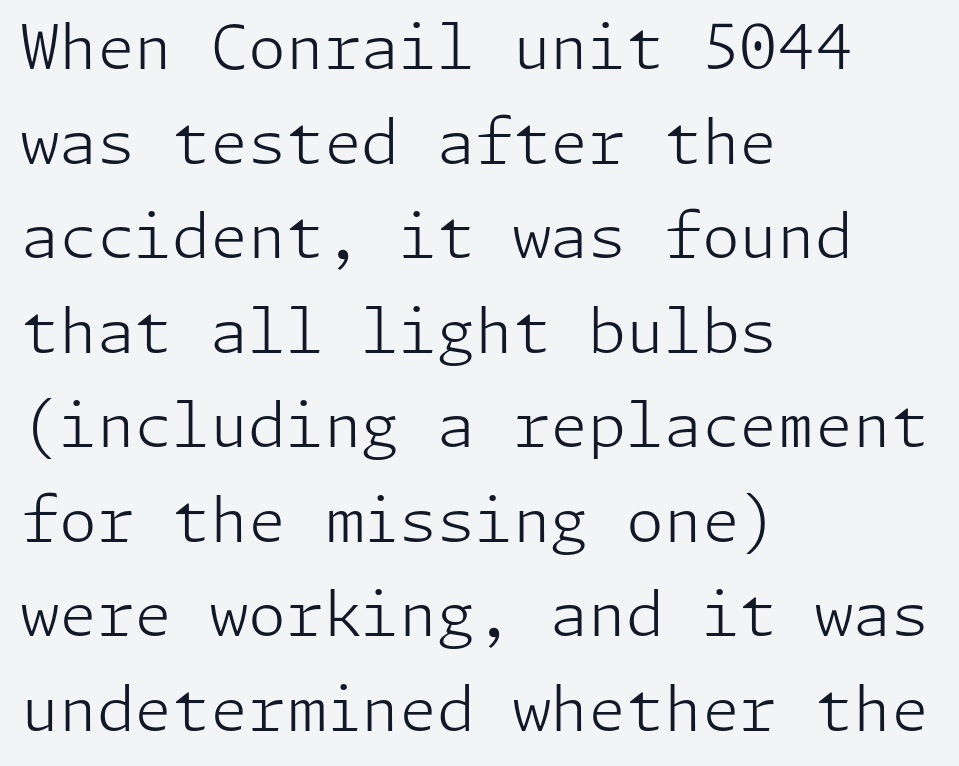
The image shows 61 px light sans-serif type, upright; set left-aligned, normal line spacing (1.55x), normal letter spacing, not underlined; low stroke contrast and a medium x-height.
